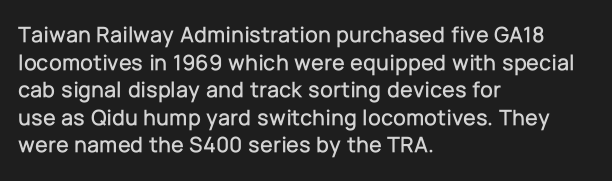
The line texture is even and compact thanks to regular tracking. These lines stack with their left ends in a neat column. The lettering stays uniformly vertical, giving the passage a roman look. Check the space under the baseline: it is left empty.
